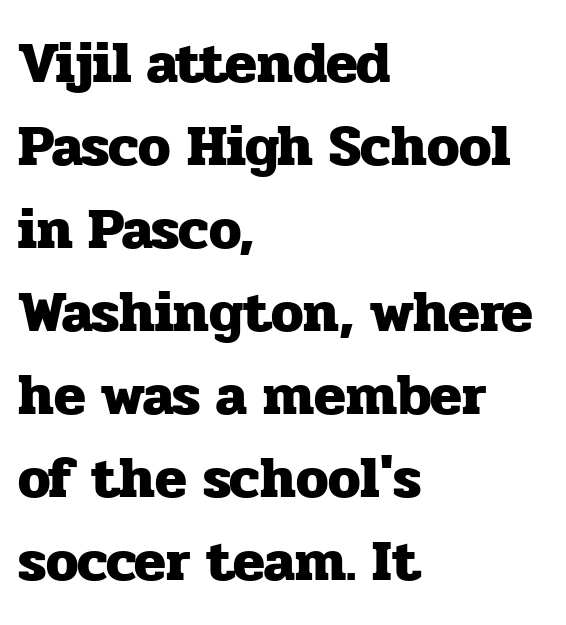
{"serif": "yes", "italic": "no", "bold": "yes", "weight": "heavy", "width": "normal", "stroke_contrast": "low", "x_height": "medium", "monospaced": "no", "underline": "no", "align": "left", "line_spacing": "normal", "line_spacing_ratio": 1.43, "letter_spacing": "normal", "letter_spacing_em": 0.0, "glyph_px": 58}
